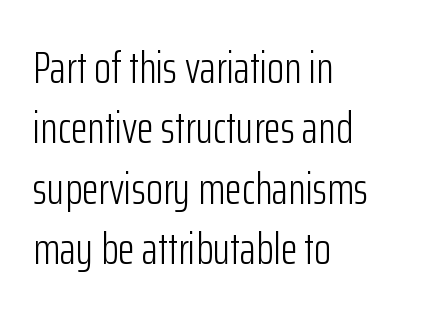
Q: Is the text bold? A: No.
Q: Is the text italic (slanted)? A: No, it is upright.
Q: Is the typeface a serif or a sans-serif typeface? A: Sans-serif.
Q: Is the text underlined? A: No.
Q: How is the paragraph aligned? A: Left-aligned.
Q: Is the spacing between letters normal or unusually wide? A: Normal.
Q: Is the spacing between lines tight, normal or loose? A: Normal.
Q: Width (condensed, normal, or wide)? A: Condensed.
Q: Stroke contrast? A: Low.
Q: x-height? A: Medium.
Q: Monospaced? A: No.
